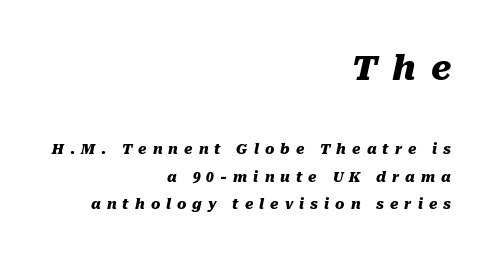
The space between consecutive lines is lavish. The typography opts for an oblique posture over an upright one. The initial chunk of copy outweighs the following chunk in type size. The letters advance in unequal steps, a hallmark of proportional type.
